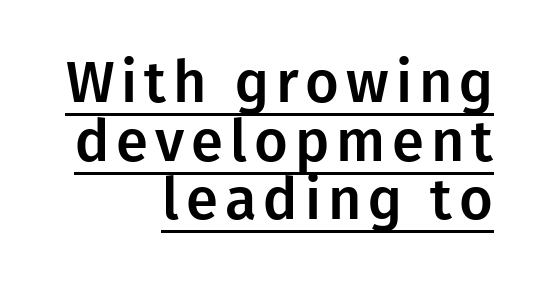
{"serif": "no", "italic": "no", "width": "normal", "stroke_contrast": "low", "x_height": "medium", "monospaced": "no", "underline": "yes", "align": "right", "line_spacing": "tight", "line_spacing_ratio": 1.01, "glyph_px": 58}
